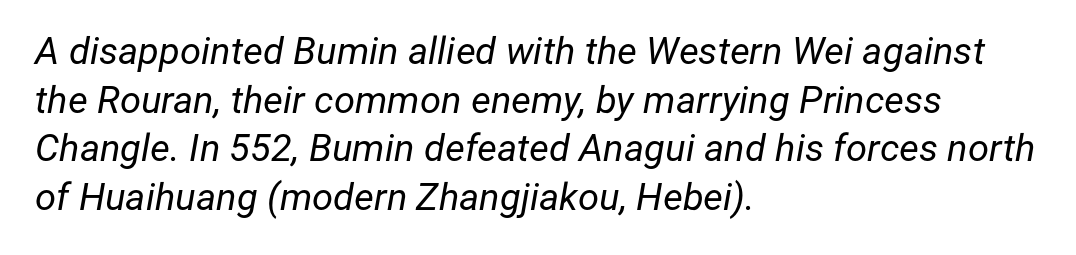
Q: Is the text bold? A: No.
Q: Is the text italic (slanted)? A: Yes, it leans right by about 12 degrees.
Q: Is the text underlined? A: No.
Q: How is the paragraph aligned? A: Left-aligned.
Q: Is the spacing between letters normal or unusually wide? A: Normal.
Q: Is the spacing between lines tight, normal or loose? A: Normal.
Q: Width (condensed, normal, or wide)? A: Normal.
Q: Stroke contrast? A: Low.
Q: x-height? A: Medium.
Q: Monospaced? A: No.
